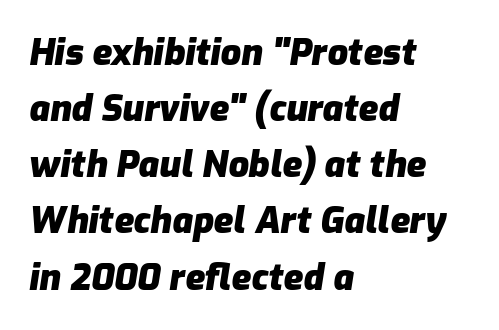
The image shows 36 px heavy type, italic (leaning right); set left-aligned, normal line spacing (1.56x), normal letter spacing, not underlined; low stroke contrast and a medium x-height.
